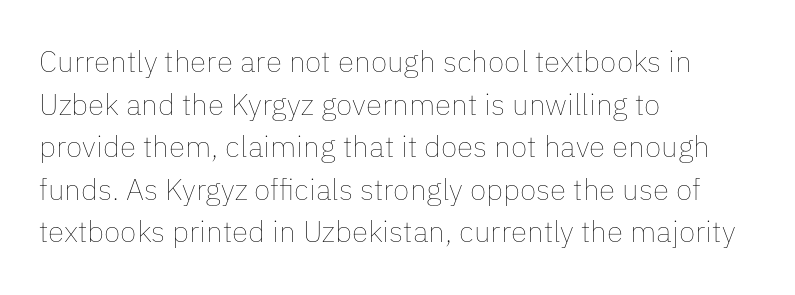
Q: Is the text bold? A: No.
Q: Is the text italic (slanted)? A: No, it is upright.
Q: Is the text underlined? A: No.
Q: How is the paragraph aligned? A: Left-aligned.
Q: Is the spacing between letters normal or unusually wide? A: Normal.
Q: Is the spacing between lines tight, normal or loose? A: Normal.
Q: Width (condensed, normal, or wide)? A: Normal.
Q: Stroke contrast? A: Low.
Q: x-height? A: Medium.
Q: Monospaced? A: No.
